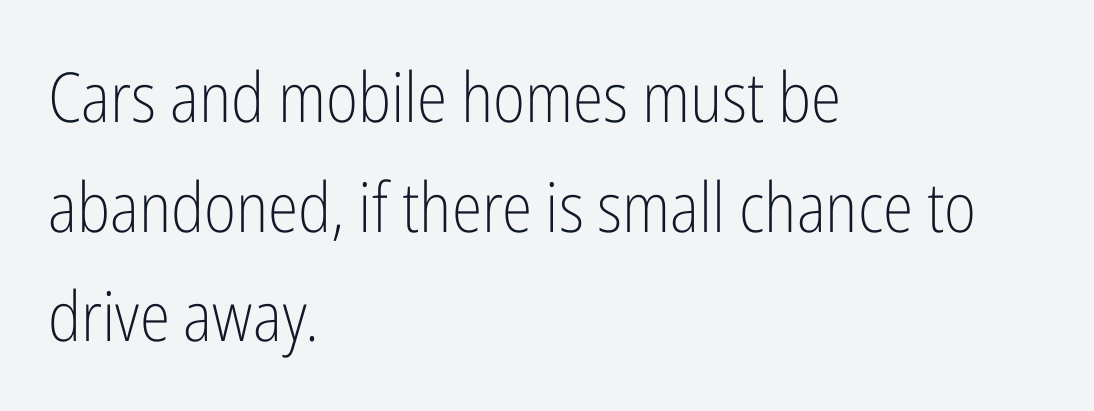
What stands out about the letter spacing? Nothing — it is the standard amount. Compared with a typical body face, this is equally light or lighter still. The space beneath each line is pristine and unruled. Spacing verdict: proportional, widths tailored to each character.
